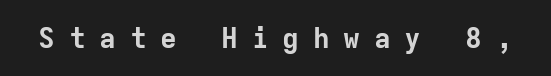
{"serif": "no", "italic": "no", "bold": "yes", "weight": "bold", "width": "normal", "stroke_contrast": "low", "x_height": "medium", "monospaced": "yes", "underline": "no", "letter_spacing": "wide", "letter_spacing_em": 0.49, "glyph_px": 28}
